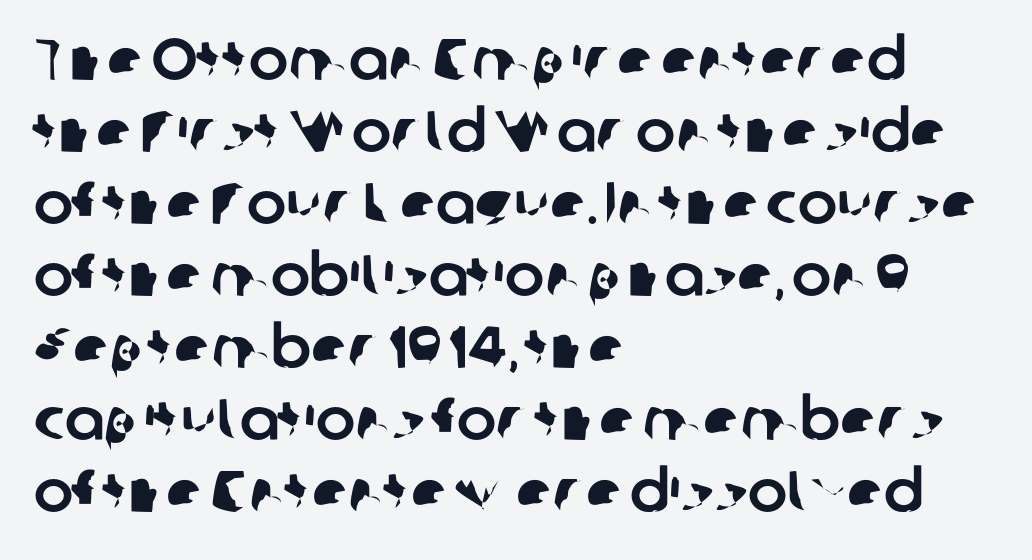
Q: Is the typeface a serif or a sans-serif typeface? A: Sans-serif.
Q: Is the text underlined? A: No.
Q: How is the paragraph aligned? A: Left-aligned.
Q: Is the spacing between letters normal or unusually wide? A: Normal.
Q: Width (condensed, normal, or wide)? A: Normal.
Q: Stroke contrast? A: Low.
Q: x-height? A: Medium.
Q: Monospaced? A: No.
